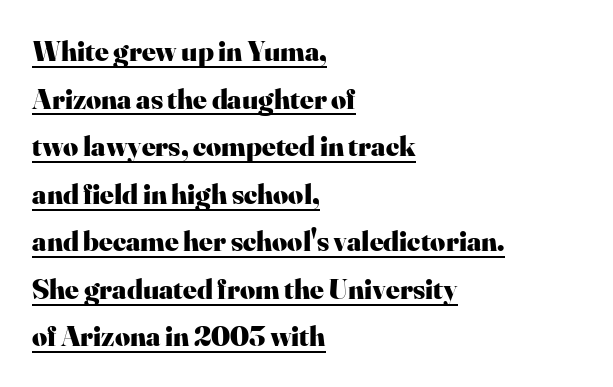
The image shows 29 px heavy serif type, upright; set left-aligned, normal line spacing (1.64x), normal letter spacing, underlined; high stroke contrast and a small x-height.
